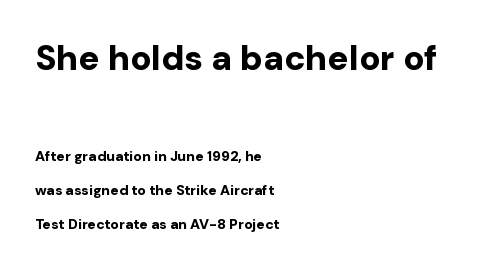
{"serif": "no", "italic": "no", "bold": "yes", "weight": "bold", "width": "normal", "stroke_contrast": "low", "x_height": "medium", "monospaced": "no", "underline": "no", "align": "left", "line_spacing": "loose", "line_spacing_ratio": 2.41, "letter_spacing": "normal", "letter_spacing_em": 0.0, "larger_block": "first", "size_ratio": 2.5, "glyph_px": 35}
